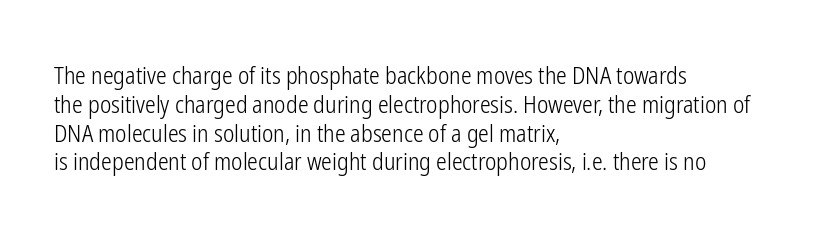
Q: Is the text bold? A: No.
Q: Is the text italic (slanted)? A: No, it is upright.
Q: Is the text underlined? A: No.
Q: How is the paragraph aligned? A: Left-aligned.
Q: Is the spacing between letters normal or unusually wide? A: Normal.
